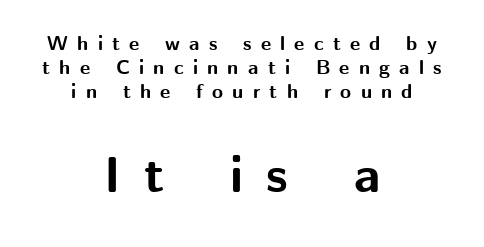
{"serif": "no", "italic": "no", "bold": "yes", "weight": "bold", "width": "normal", "stroke_contrast": "medium", "x_height": "medium", "monospaced": "no", "underline": "no", "align": "center", "line_spacing_ratio": 1.2, "letter_spacing": "wide", "letter_spacing_em": 0.46, "larger_block": "second", "size_ratio": 2.55, "glyph_px": 51}
